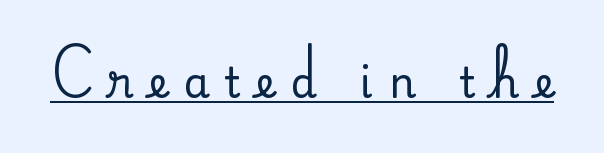
Q: Is the text italic (slanted)? A: No, it is upright.
Q: Is the typeface a serif or a sans-serif typeface? A: Serif.
Q: Is the text underlined? A: Yes.
Q: Is the spacing between letters normal or unusually wide? A: Unusually wide.
Q: Width (condensed, normal, or wide)? A: Normal.
Q: Stroke contrast? A: Medium.
Q: x-height? A: Small.
Q: Monospaced? A: No.
